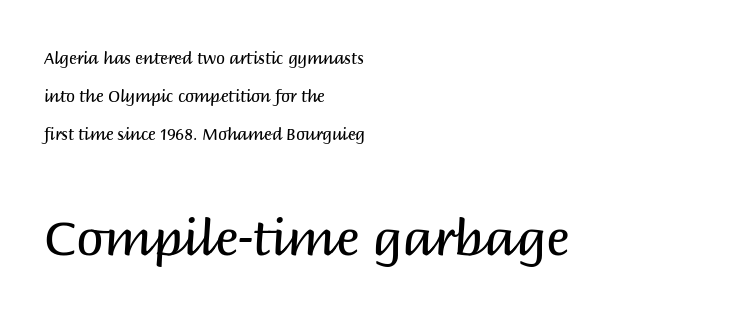
The image shows 49 px regular-weight sans-serif type; set left-aligned, loose line spacing (2.36x), normal letter spacing, not underlined; the second (bottom) block is 3.06x larger; medium stroke contrast and a large x-height.
